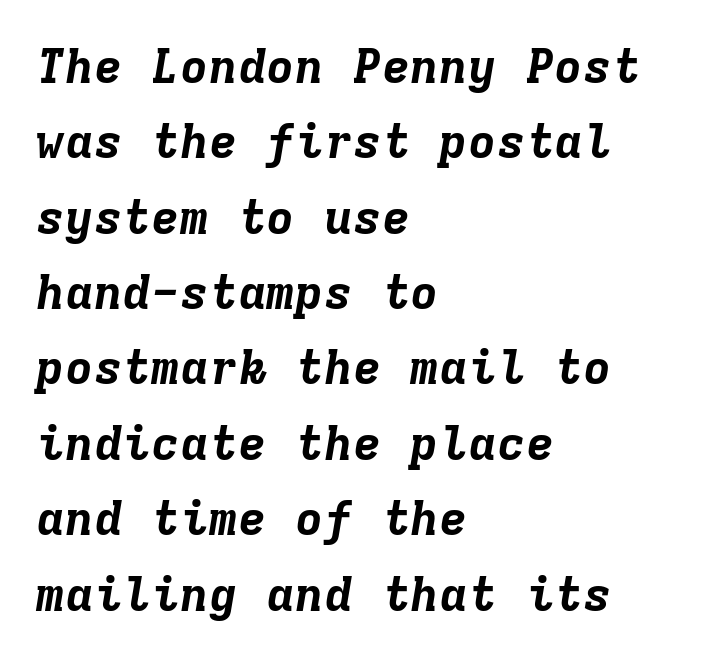
Q: Is the text bold? A: Yes.
Q: Is the text italic (slanted)? A: Yes, it leans right by about 9 degrees.
Q: Is the text underlined? A: No.
Q: How is the paragraph aligned? A: Left-aligned.
Q: Is the spacing between letters normal or unusually wide? A: Normal.
Q: Is the spacing between lines tight, normal or loose? A: Normal.
Q: Width (condensed, normal, or wide)? A: Normal.
Q: Stroke contrast? A: Low.
Q: x-height? A: Medium.
Q: Monospaced? A: Yes.
